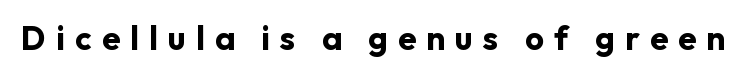
Q: Is the text bold? A: Yes.
Q: Is the text italic (slanted)? A: No, it is upright.
Q: Is the typeface a serif or a sans-serif typeface? A: Sans-serif.
Q: Is the text underlined? A: No.
Q: Is the spacing between letters normal or unusually wide? A: Unusually wide.
Q: Width (condensed, normal, or wide)? A: Normal.
Q: Stroke contrast? A: Low.
Q: x-height? A: Medium.
Q: Monospaced? A: No.
